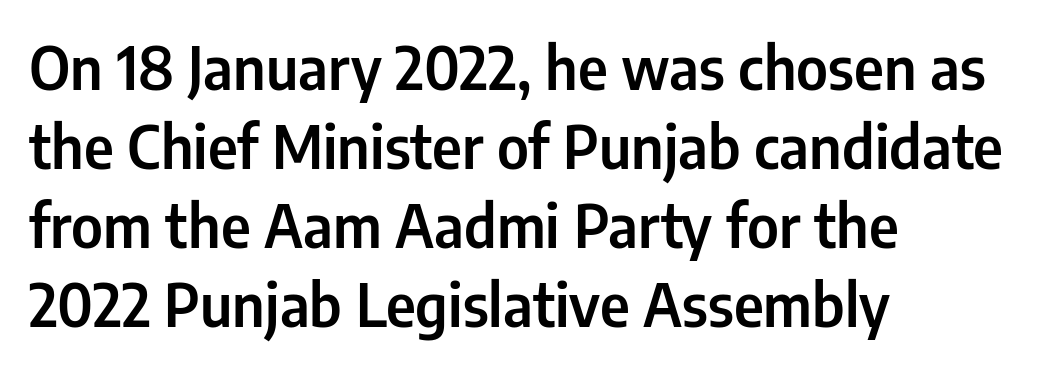
Honestly, there is no underline to notice here at all. You could call the tracking neutral — neither tight nor loose. Here the designer chose a conventional face with non-uniform glyph widths. Casual observation: everything's shoved over to the left. One glance says typical: line gaps are just what's usual. Letterform terminals end flat and unadorned throughout the passage.
